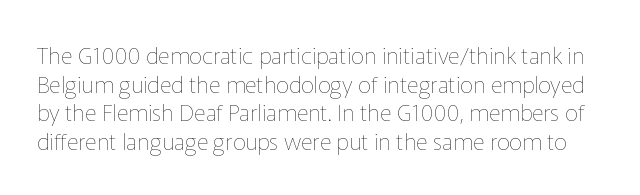
The image shows 23 px text type, upright; set normal line spacing (1.25x), normal letter spacing, not underlined.
